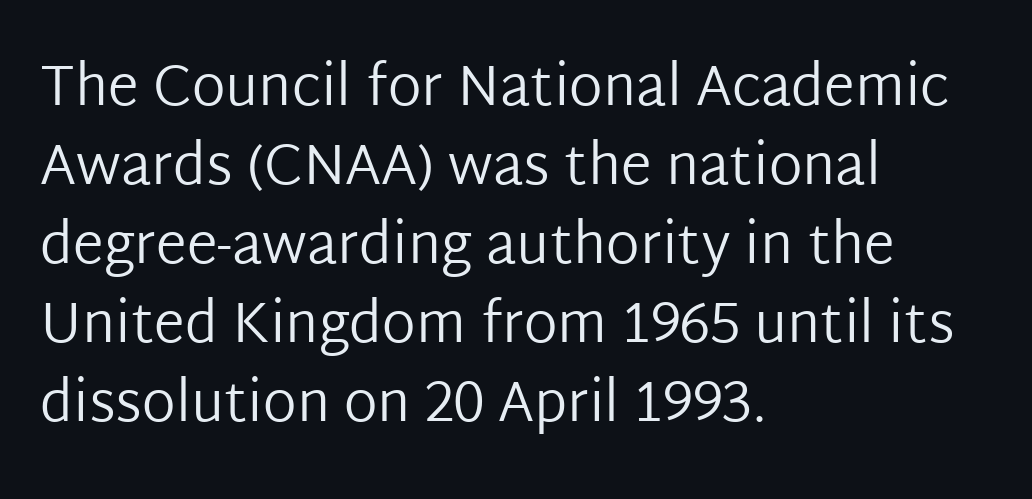
{"serif": "no", "italic": "no", "bold": "no", "weight": "regular", "width": "normal", "stroke_contrast": "low", "x_height": "medium", "monospaced": "no", "underline": "no", "align": "left", "line_spacing": "normal", "line_spacing_ratio": 1.41, "letter_spacing": "normal", "letter_spacing_em": 0.0, "glyph_px": 56}
